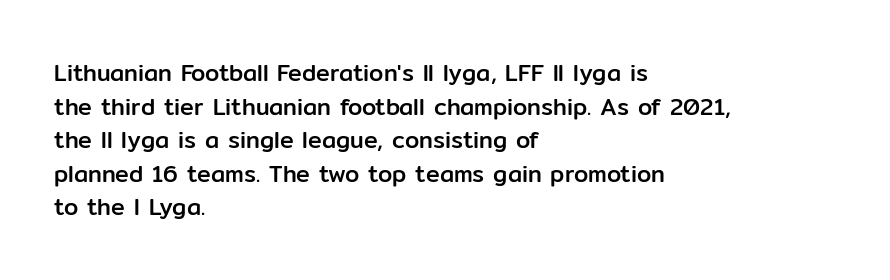
{"italic": "no", "underline": "no", "align": "left", "line_spacing": "normal", "line_spacing_ratio": 1.46, "letter_spacing": "normal", "letter_spacing_em": 0.0, "glyph_px": 23}
